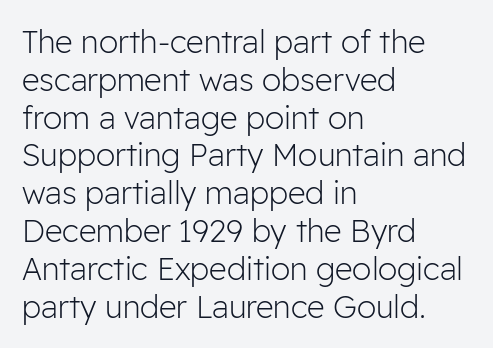
The image shows 31 px light sans-serif type, upright; set left-aligned, line spacing 1.22x, normal letter spacing, not underlined; low stroke contrast and a medium x-height.
